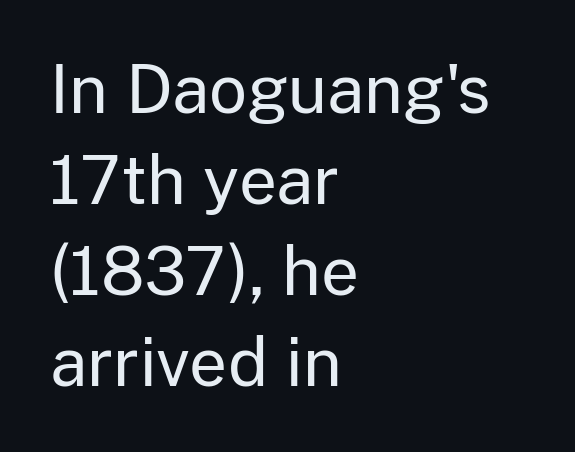
The letters carry no serifs — their stems end cleanly without finishing strokes. The tracking reads as untouched default to a designer's eye. A typesetter would call this proportional, since set widths differ per character. Every row of glyphs begins at an identical x-position on the left. The baseline area is clear.
